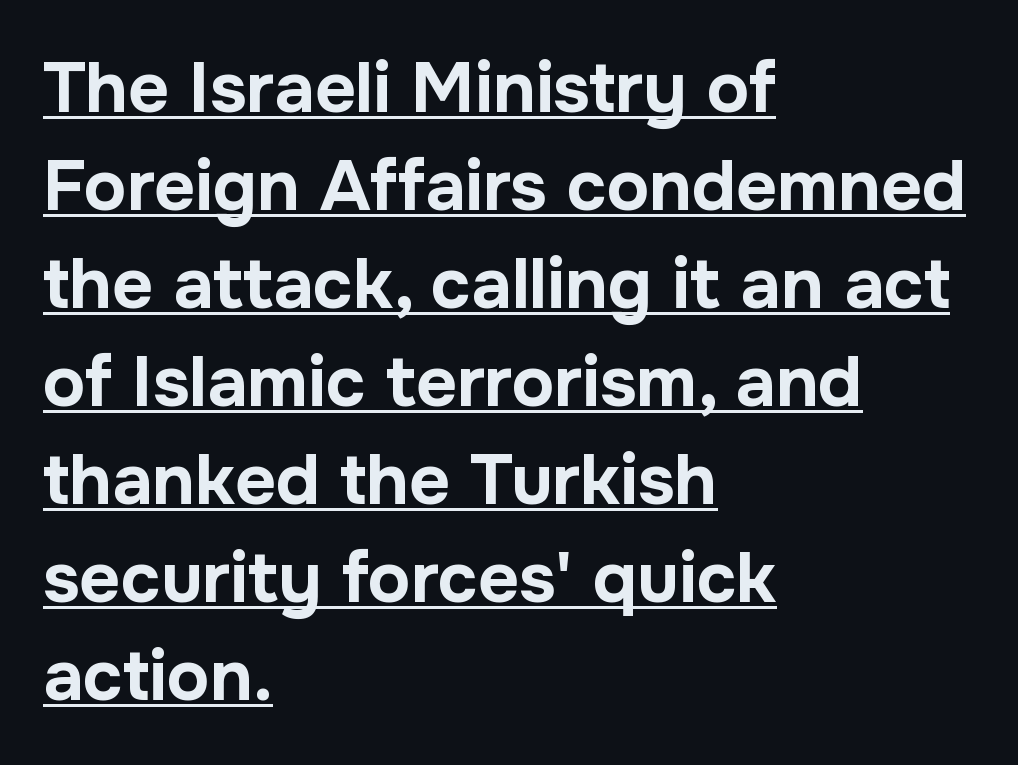
{"serif": "no", "italic": "no", "bold": "yes", "weight": "bold", "width": "normal", "stroke_contrast": "low", "x_height": "medium", "monospaced": "no", "underline": "yes", "align": "left", "line_spacing": "normal", "line_spacing_ratio": 1.38, "letter_spacing": "normal", "letter_spacing_em": 0.0, "glyph_px": 71}
